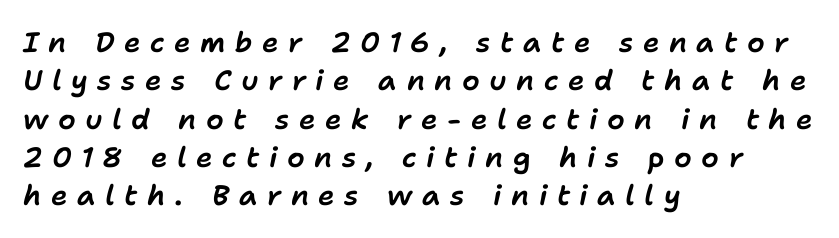
The image shows 28 px text type, italic (leaning right); set left-aligned, normal line spacing (1.37x), unusually wide letter spacing (+0.34 em), not underlined; low stroke contrast and a medium x-height.
